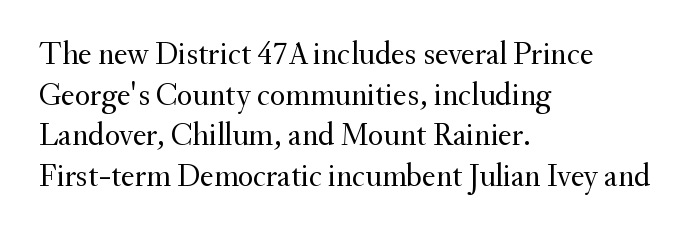
Only glyphs here, with clear space below each row. Is this a sans? No — the strokes have serifs. The axis of the letterforms is exactly vertical. Caption: multi-line text, flush left, ragged right. The font sits on the lighter half of the weight spectrum, regular included. The passage shown is typed in a proportional face where columns would drift.
